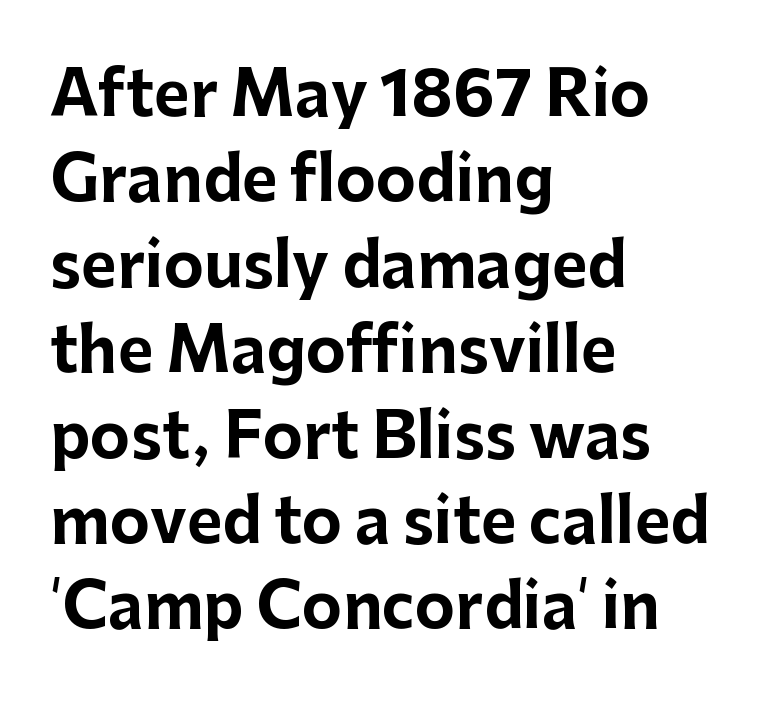
Interline gaps are of average width in this sample. The face used here is proportionally spaced, like ordinary book or web type. Stroke terminals: plain, sans-serif. A typesetter would mark this as roman, not italic. Unmarked baselines from the first word to the last.
